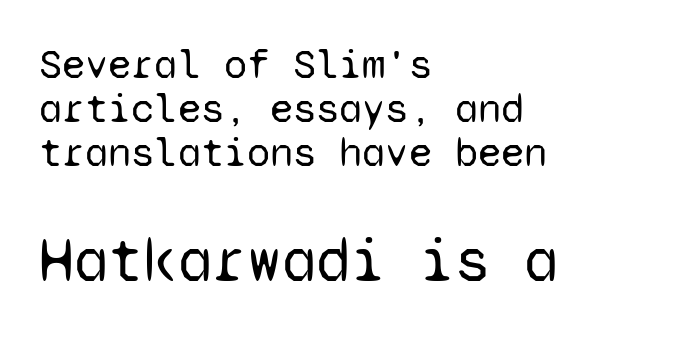
{"serif": "no", "italic": "no", "bold": "no", "weight": "regular", "width": "normal", "stroke_contrast": "low", "x_height": "medium", "monospaced": "yes", "underline": "no", "align": "left", "line_spacing": "tight", "line_spacing_ratio": 1.05, "letter_spacing": "normal", "letter_spacing_em": 0.0, "larger_block": "second", "size_ratio": 1.5, "glyph_px": 63}
